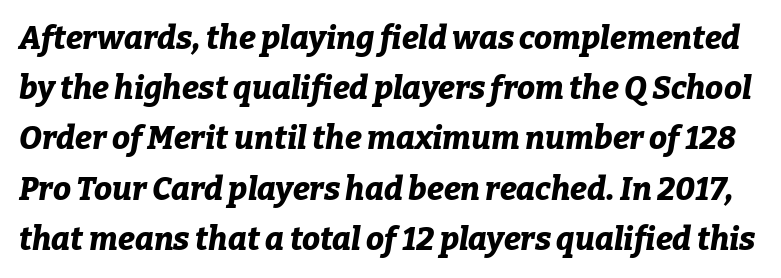
The image shows 32 px bold type, italic (leaning right); set normal line spacing (1.57x), normal letter spacing, not underlined; low stroke contrast and a medium x-height.
